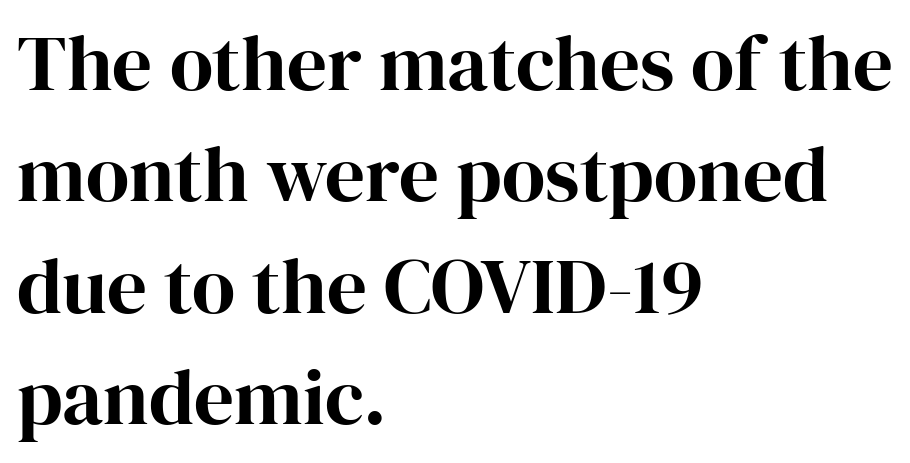
The image shows 79 px serif type, upright; set left-aligned, normal line spacing (1.41x), normal letter spacing, not underlined; high stroke contrast and a medium x-height.
